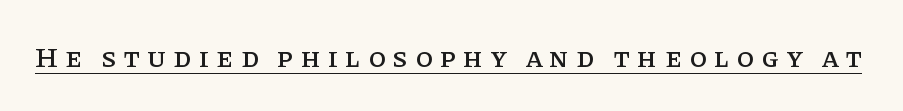
Glyph-to-glyph distance is far greater than everyday printed text. The words here are underlined. A typesetter would label this face a serif. The rendering uses natural spacing where letterforms have individual widths.
